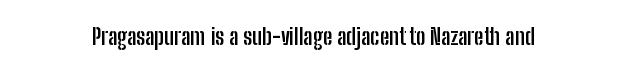
{"italic": "no", "bold": "yes", "underline": "no", "letter_spacing": "normal", "letter_spacing_em": 0.0, "glyph_px": 23}
